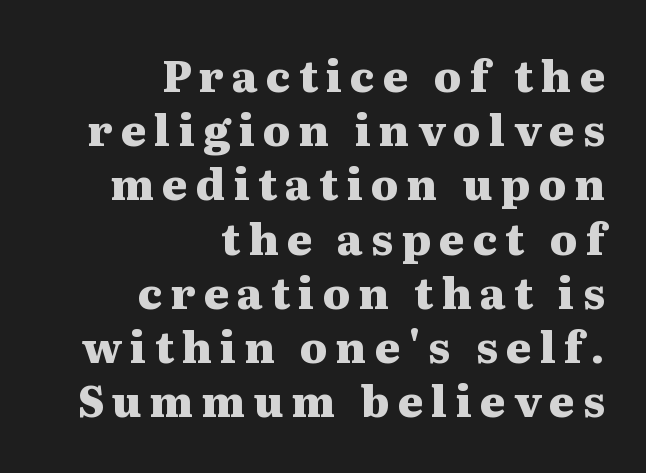
{"serif": "yes", "italic": "no", "bold": "yes", "weight": "heavy", "width": "wide", "stroke_contrast": "medium", "x_height": "medium", "monospaced": "no", "underline": "no", "align": "right", "line_spacing": "normal", "line_spacing_ratio": 1.26, "glyph_px": 43}
